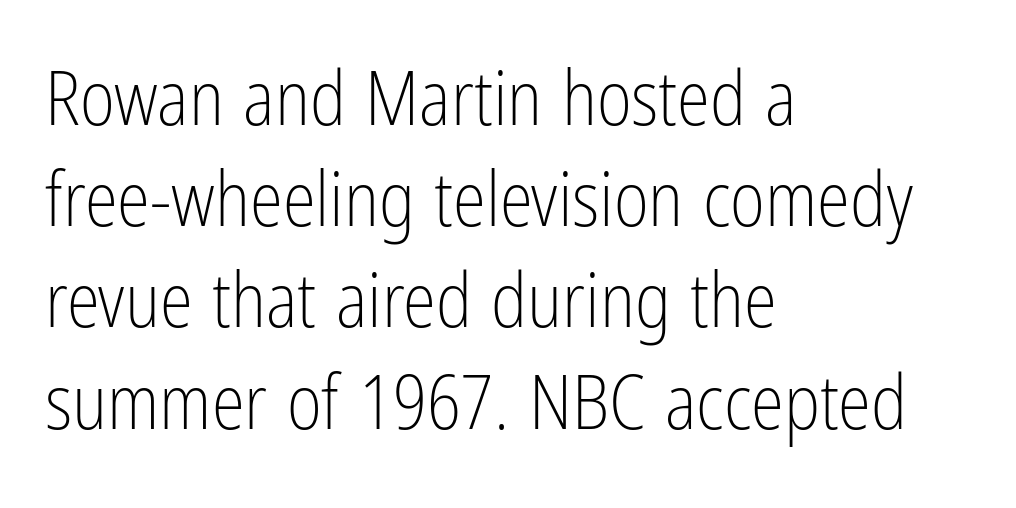
Q: Is the text bold? A: No.
Q: Is the text italic (slanted)? A: No, it is upright.
Q: Is the typeface a serif or a sans-serif typeface? A: Sans-serif.
Q: Is the text underlined? A: No.
Q: How is the paragraph aligned? A: Left-aligned.
Q: Is the spacing between letters normal or unusually wide? A: Normal.
Q: Is the spacing between lines tight, normal or loose? A: Normal.
Q: Width (condensed, normal, or wide)? A: Condensed.
Q: Stroke contrast? A: Low.
Q: x-height? A: Medium.
Q: Monospaced? A: No.
